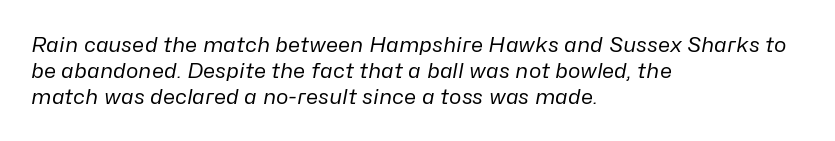
{"italic": "yes", "lean": "right", "slant_degrees": 10, "bold": "no", "underline": "no", "align": "left", "line_spacing_ratio": 1.24, "letter_spacing": "normal", "letter_spacing_em": 0.0, "glyph_px": 21}
